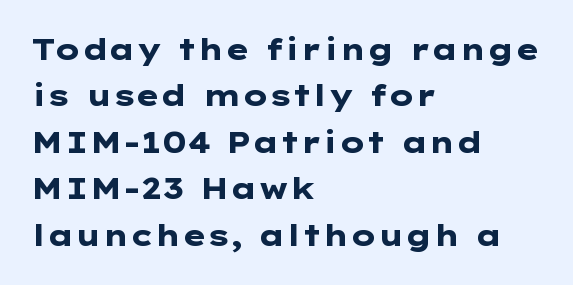
Q: Is the text bold? A: Yes.
Q: Is the text italic (slanted)? A: No, it is upright.
Q: Is the typeface a serif or a sans-serif typeface? A: Sans-serif.
Q: Is the text underlined? A: No.
Q: How is the paragraph aligned? A: Left-aligned.
Q: Is the spacing between letters normal or unusually wide? A: Normal.
Q: Is the spacing between lines tight, normal or loose? A: Normal.
Q: Width (condensed, normal, or wide)? A: Wide.
Q: Stroke contrast? A: Low.
Q: x-height? A: Medium.
